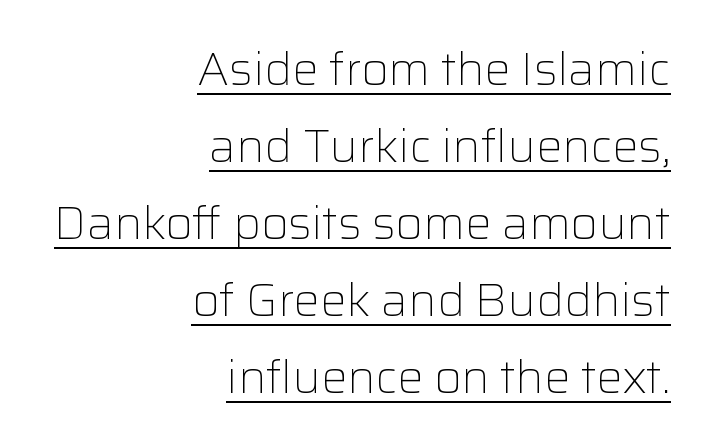
Students, observe: this is what conventionally led text looks like. A typesetter would call this proportional, since set widths differ per character. How are the letters spaced? Ordinarily, with no added tracking. The designer went with a sans here, leaving each stem footless. Stems here are at most as thick as an everyday book face. A continuous stroke trails under the words, as in a hyperlink.
